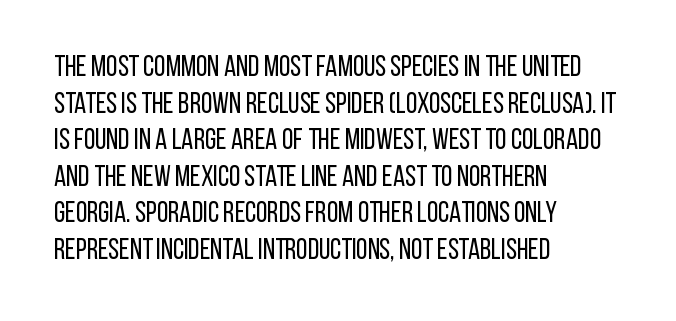
The image shows 29 px regular-weight, condensed sans-serif type, upright; set left-aligned, normal line spacing (1.26x), normal letter spacing, not underlined; low stroke contrast and a large x-height.
